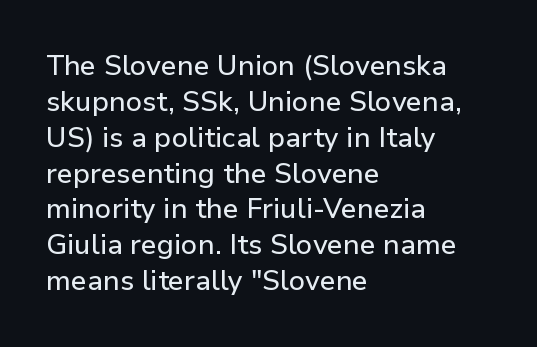
{"serif": "no", "italic": "no", "width": "normal", "stroke_contrast": "low", "x_height": "medium", "monospaced": "no", "underline": "no", "align": "left", "line_spacing": "normal", "line_spacing_ratio": 1.28, "letter_spacing": "normal", "letter_spacing_em": 0.0, "glyph_px": 28}
